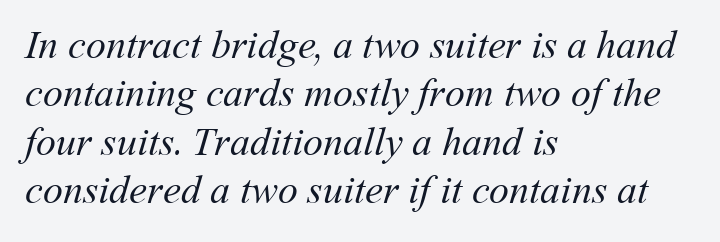
The image shows 40 px regular-weight type; set left-aligned, line spacing 1.21x, normal letter spacing, not underlined; medium stroke contrast and a medium x-height.
